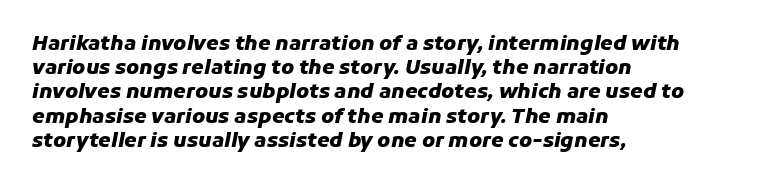
Each line starts at the same left margin while the right side varies. Typographic density is high because the face is bold. Each row of text sits above clean, open space. This sample uses an oblique cut, with every glyph tilted off the vertical.
